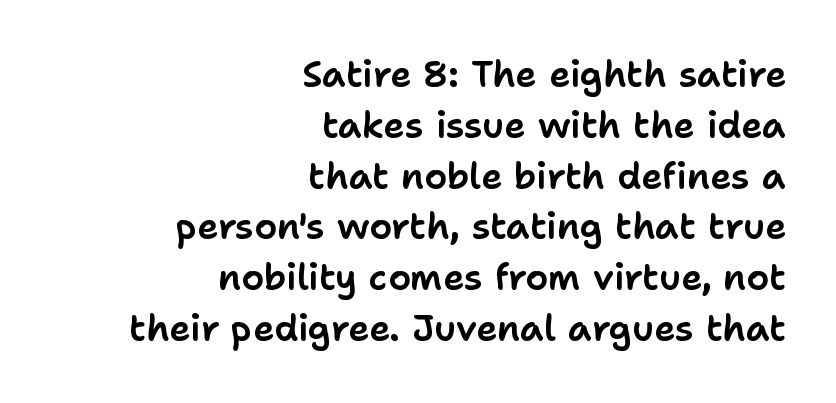
Is there any slant? The stems are plumb. Typographically, this falls in the sans-serif category. Descenders are the only things crossing below the line. Spacing verdict: proportional, widths tailored to each character. The passage shown has conventional tracking throughout. In CSS terms this would be text-align: right.
